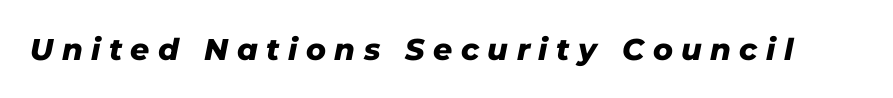
The letters are spread apart with noticeably loose tracking. Every character sits at an angle, as italics do. The face used here is proportionally spaced, like ordinary book or web type. Words float on clear page, feet unadorned. Students, this is bold: see how much ink each stroke carries.
